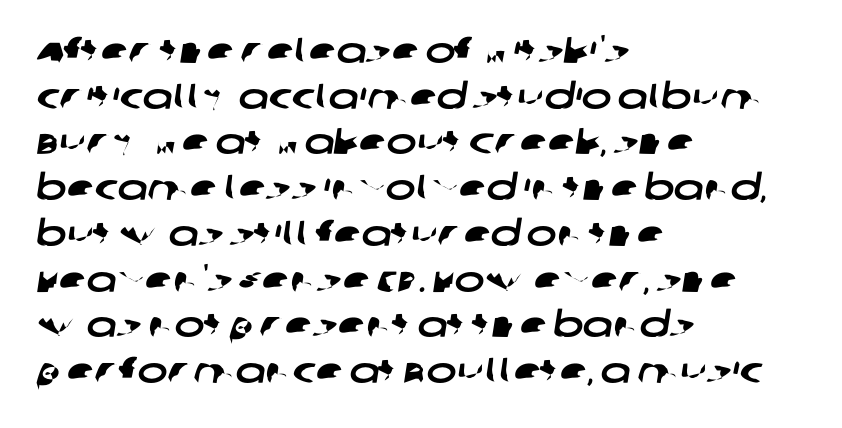
The image shows 36 px wide sans-serif type; set left-aligned, normal line spacing (1.27x), normal letter spacing, not underlined; low stroke contrast and a large x-height.
